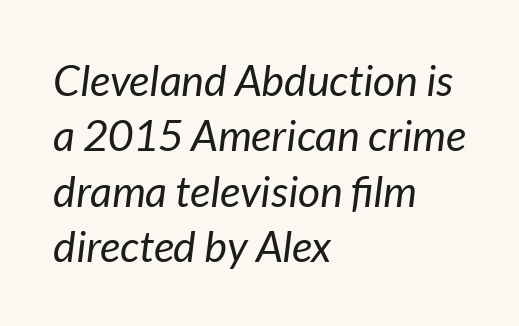
The image shows 43 px regular-weight type, italic (leaning right); set left-aligned, normal line spacing (1.29x), normal letter spacing, not underlined; low stroke contrast and a medium x-height.
